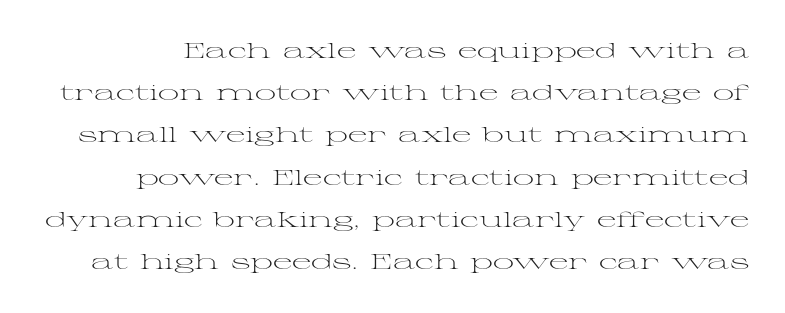
The image shows 21 px text type, upright; set loose line spacing (2.01x), normal letter spacing, not underlined.
